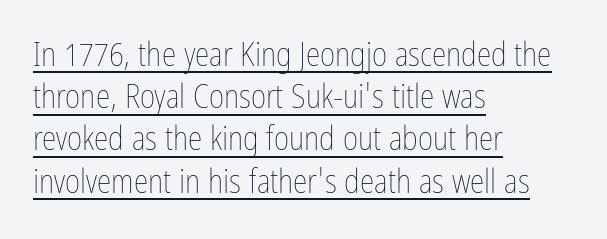
Q: Is the text bold? A: No.
Q: Is the text italic (slanted)? A: No, it is upright.
Q: Is the text underlined? A: Yes.
Q: How is the paragraph aligned? A: Left-aligned.
Q: Is the spacing between letters normal or unusually wide? A: Normal.
Q: Is the spacing between lines tight, normal or loose? A: Normal.
Q: Width (condensed, normal, or wide)? A: Condensed.
Q: Stroke contrast? A: Low.
Q: x-height? A: Medium.
Q: Monospaced? A: No.
